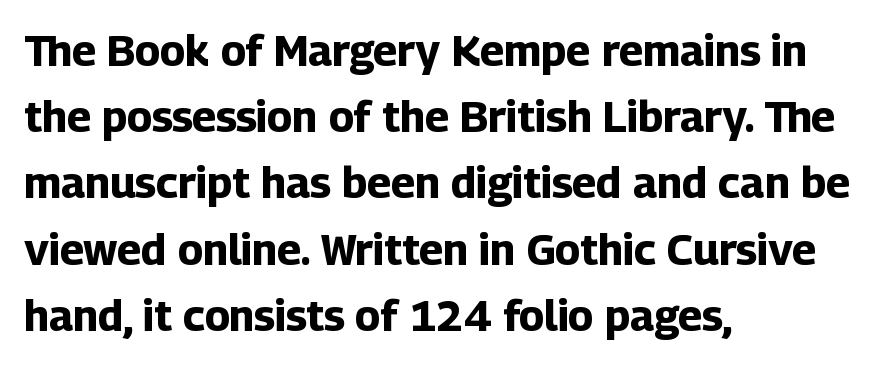
Q: Is the text bold? A: Yes.
Q: Is the text italic (slanted)? A: No, it is upright.
Q: Is the typeface a serif or a sans-serif typeface? A: Sans-serif.
Q: Is the text underlined? A: No.
Q: How is the paragraph aligned? A: Left-aligned.
Q: Is the spacing between letters normal or unusually wide? A: Normal.
Q: Is the spacing between lines tight, normal or loose? A: Normal.
Q: Width (condensed, normal, or wide)? A: Normal.
Q: Stroke contrast? A: Low.
Q: x-height? A: Medium.
Q: Monospaced? A: No.
